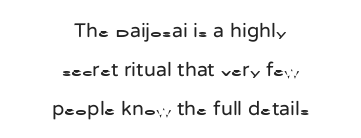
{"italic": "no", "bold": "no", "underline": "no", "align": "center", "line_spacing": "loose", "line_spacing_ratio": 1.96, "letter_spacing": "normal", "letter_spacing_em": 0.0, "glyph_px": 20}
